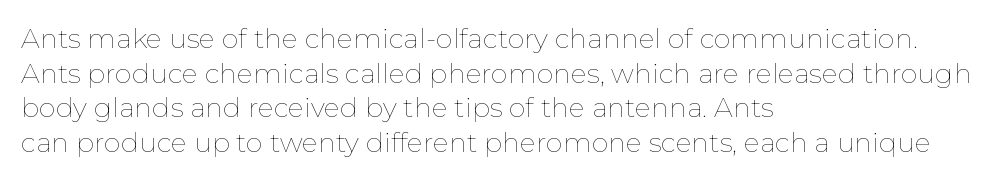
Q: Is the text bold? A: No.
Q: Is the text italic (slanted)? A: No, it is upright.
Q: Is the text underlined? A: No.
Q: How is the paragraph aligned? A: Left-aligned.
Q: Is the spacing between letters normal or unusually wide? A: Normal.
Q: Is the spacing between lines tight, normal or loose? A: Normal.
